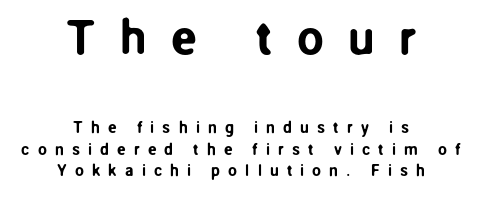
Q: Is the text italic (slanted)? A: No, it is upright.
Q: Is the typeface a serif or a sans-serif typeface? A: Sans-serif.
Q: Is the text underlined? A: No.
Q: How is the paragraph aligned? A: Centered.
Q: Is the spacing between letters normal or unusually wide? A: Unusually wide.
Q: Is the spacing between lines tight, normal or loose? A: Normal.
Q: Which block of text is set in a larger size, the first (top) or the second (bottom)? A: The first (top) one.
Q: Width (condensed, normal, or wide)? A: Normal.
Q: Stroke contrast? A: Low.
Q: x-height? A: Medium.
Q: Monospaced? A: No.
